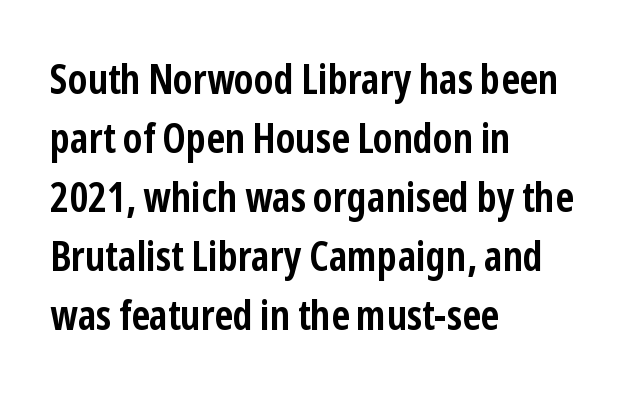
Q: Is the text bold? A: Yes.
Q: Is the text italic (slanted)? A: No, it is upright.
Q: Is the typeface a serif or a sans-serif typeface? A: Sans-serif.
Q: Is the text underlined? A: No.
Q: How is the paragraph aligned? A: Left-aligned.
Q: Is the spacing between letters normal or unusually wide? A: Normal.
Q: Is the spacing between lines tight, normal or loose? A: Normal.
Q: Width (condensed, normal, or wide)? A: Condensed.
Q: Stroke contrast? A: Low.
Q: x-height? A: Medium.
Q: Monospaced? A: No.
